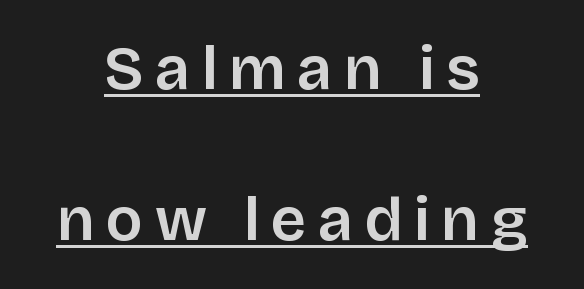
Q: Is the text italic (slanted)? A: No, it is upright.
Q: Is the typeface a serif or a sans-serif typeface? A: Sans-serif.
Q: Is the text underlined? A: Yes.
Q: How is the paragraph aligned? A: Centered.
Q: Is the spacing between lines tight, normal or loose? A: Loose.
Q: Width (condensed, normal, or wide)? A: Normal.
Q: Stroke contrast? A: Low.
Q: x-height? A: Large.
Q: Monospaced? A: No.
